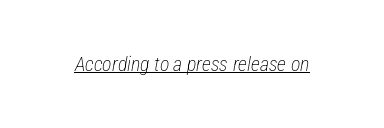
{"italic": "yes", "lean": "right", "slant_degrees": 12, "bold": "no", "underline": "yes", "letter_spacing": "normal", "letter_spacing_em": 0.0, "glyph_px": 20}
